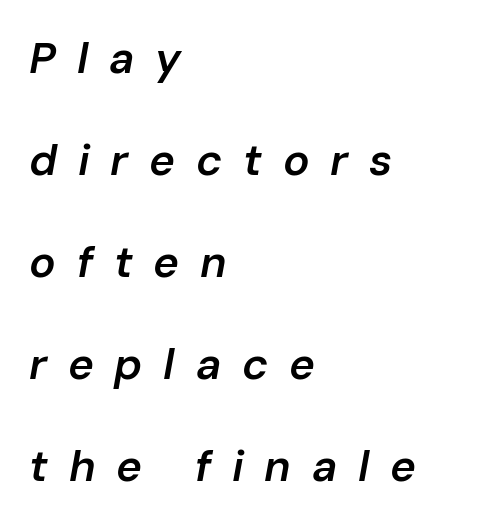
Q: Is the text bold? A: Semi-bold.
Q: Is the text italic (slanted)? A: Yes, it leans right by about 10 degrees.
Q: Is the text underlined? A: No.
Q: How is the paragraph aligned? A: Left-aligned.
Q: Is the spacing between letters normal or unusually wide? A: Unusually wide.
Q: Is the spacing between lines tight, normal or loose? A: Loose.
Q: Width (condensed, normal, or wide)? A: Normal.
Q: Stroke contrast? A: Low.
Q: x-height? A: Medium.
Q: Monospaced? A: No.
